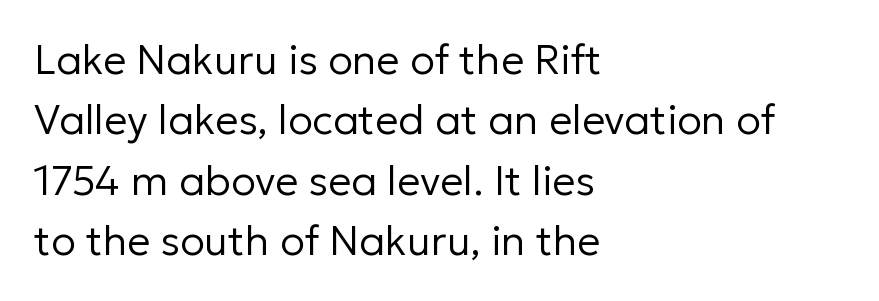
{"serif": "no", "italic": "no", "bold": "no", "weight": "regular", "width": "normal", "stroke_contrast": "low", "x_height": "medium", "monospaced": "no", "underline": "no", "align": "left", "line_spacing": "normal", "line_spacing_ratio": 1.47, "letter_spacing": "normal", "letter_spacing_em": 0.0, "glyph_px": 41}
